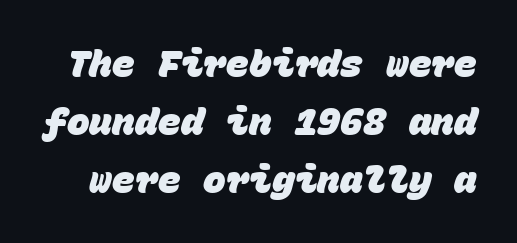
Q: Is the text bold? A: Yes.
Q: Is the typeface a serif or a sans-serif typeface? A: Sans-serif.
Q: Is the text underlined? A: No.
Q: Is the spacing between letters normal or unusually wide? A: Normal.
Q: Is the spacing between lines tight, normal or loose? A: Normal.
Q: Width (condensed, normal, or wide)? A: Normal.
Q: Stroke contrast? A: Low.
Q: x-height? A: Large.
Q: Monospaced? A: Yes.
